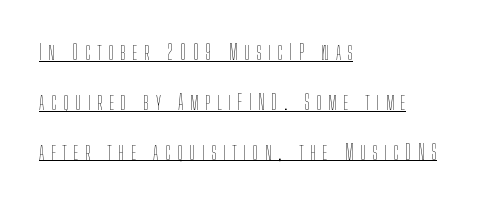
The image shows 21 px text type, upright; set left-aligned, loose line spacing (2.37x), unusually wide letter spacing (+0.31 em), underlined.
